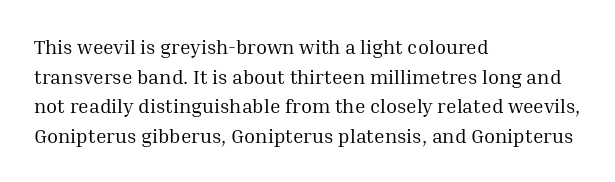
The image shows 20 px text type, upright; set left-aligned, normal line spacing (1.48x), normal letter spacing, not underlined.
